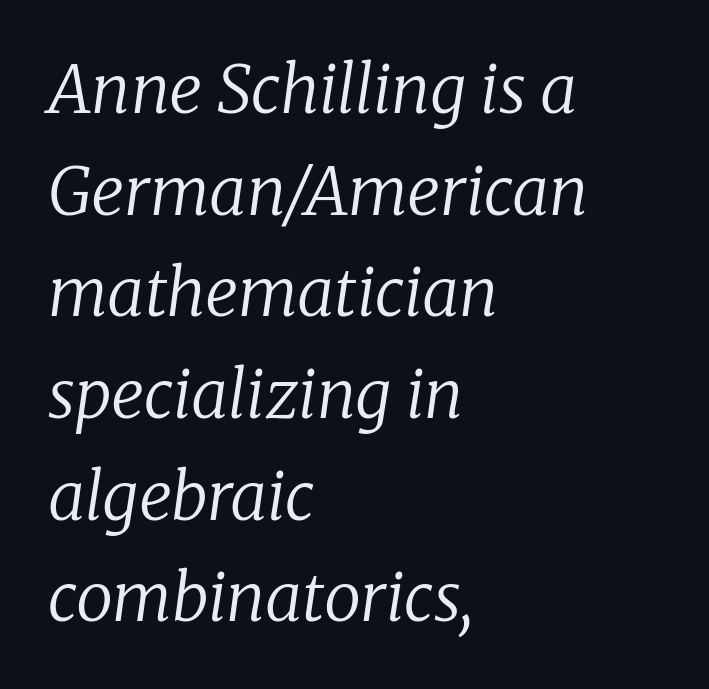
The image shows 66 px regular-weight serif type, italic (leaning right); set left-aligned, normal line spacing (1.54x), normal letter spacing, not underlined; low stroke contrast and a medium x-height.
